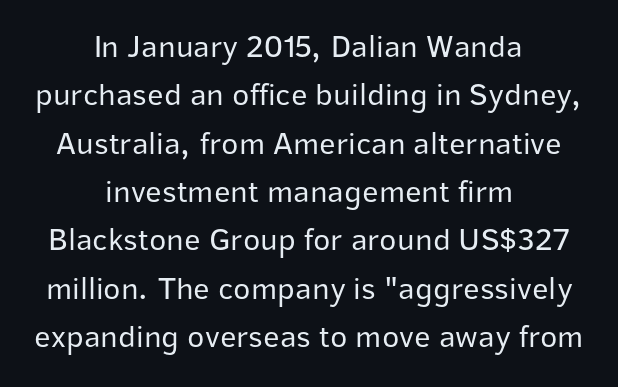
The image shows 32 px regular-weight sans-serif type, upright; set centered, normal line spacing (1.51x), normal letter spacing, not underlined; low stroke contrast and a medium x-height.
